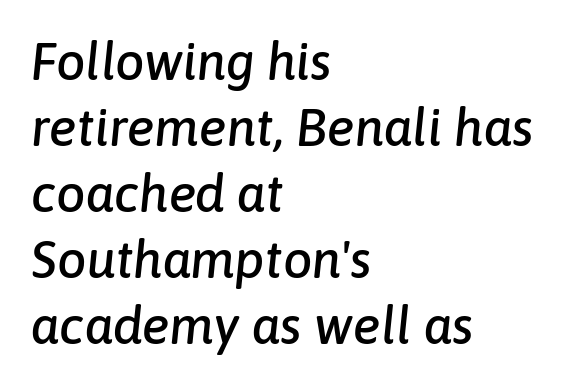
{"italic": "yes", "lean": "right", "slant_degrees": 6, "width": "normal", "stroke_contrast": "low", "x_height": "medium", "monospaced": "no", "underline": "no", "align": "left", "line_spacing": "normal", "line_spacing_ratio": 1.27, "letter_spacing": "normal", "letter_spacing_em": 0.0, "glyph_px": 52}
